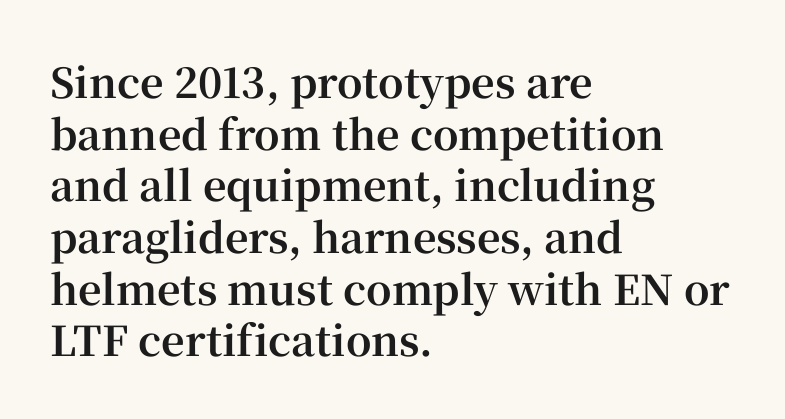
The image shows 41 px bold serif type, upright; set left-aligned, normal line spacing (1.26x), normal letter spacing, not underlined; high stroke contrast and a medium x-height.
